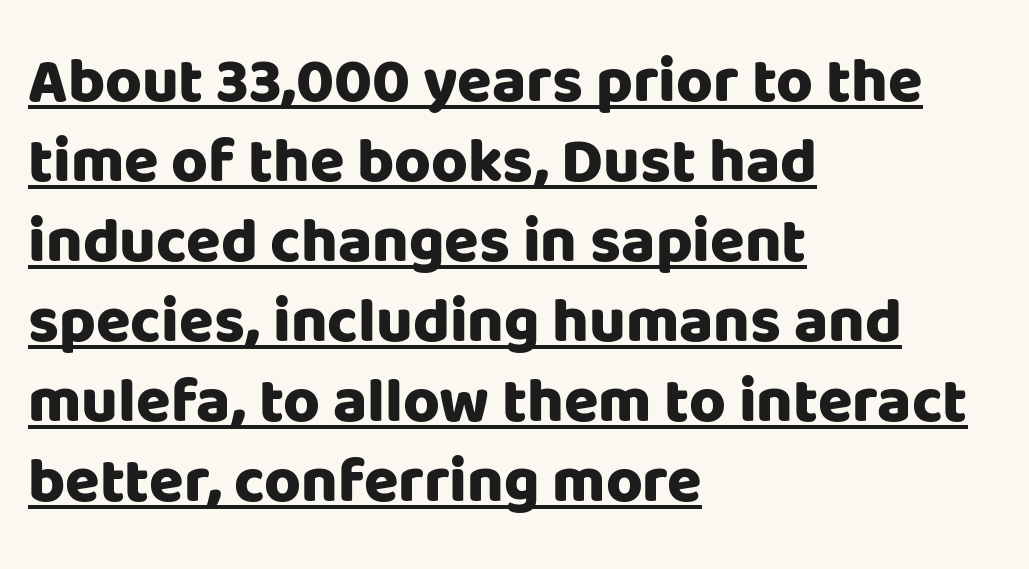
Layout note: lines flush left. Plenty of ink on the page — the face is bold. Think of a printed novel: that variable character pitch is what you see here. Is there much room between lines? A standard amount, neither cramped nor airy.
